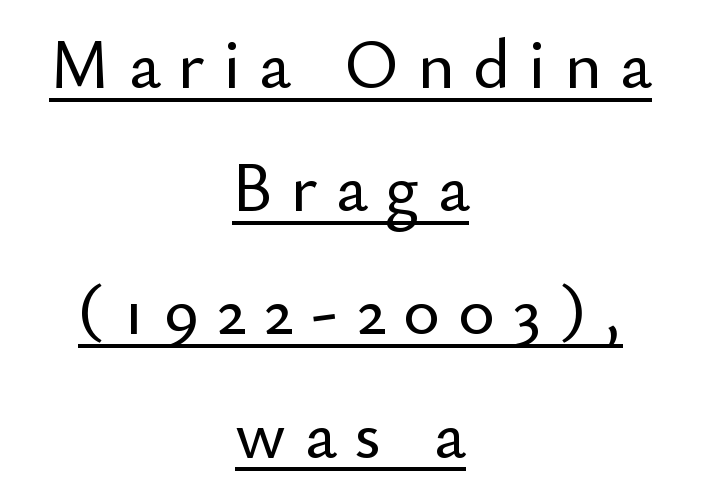
The typesetter chose a symmetrical, centered arrangement here. The face used here is proportionally spaced, like ordinary book or web type. Like a heading marked for emphasis, these lines bear an underscore. Grotesque or geometric, the face here clearly has no serifs.
